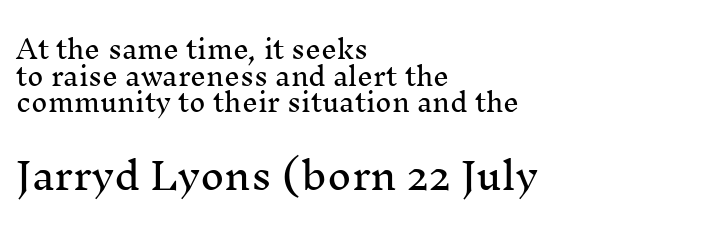
Q: Is the text italic (slanted)? A: No, it is upright.
Q: Is the typeface a serif or a sans-serif typeface? A: Serif.
Q: Is the text underlined? A: No.
Q: How is the paragraph aligned? A: Left-aligned.
Q: Is the spacing between letters normal or unusually wide? A: Normal.
Q: Is the spacing between lines tight, normal or loose? A: Tight.
Q: Which block of text is set in a larger size, the first (top) or the second (bottom)? A: The second (bottom) one.
Q: Width (condensed, normal, or wide)? A: Normal.
Q: Stroke contrast? A: Medium.
Q: x-height? A: Medium.
Q: Monospaced? A: No.
